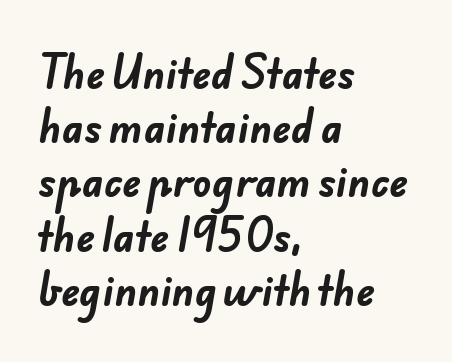
Q: Is the text bold? A: Yes.
Q: Is the typeface a serif or a sans-serif typeface? A: Sans-serif.
Q: Is the text underlined? A: No.
Q: How is the paragraph aligned? A: Left-aligned.
Q: Is the spacing between letters normal or unusually wide? A: Normal.
Q: Is the spacing between lines tight, normal or loose? A: Normal.
Q: Width (condensed, normal, or wide)? A: Normal.
Q: Stroke contrast? A: Low.
Q: x-height? A: Small.
Q: Monospaced? A: No.
